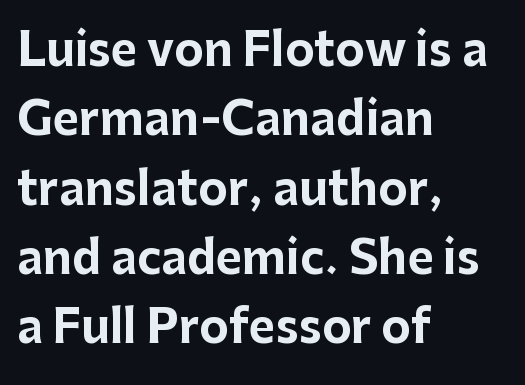
Q: Is the text bold? A: Yes.
Q: Is the text italic (slanted)? A: No, it is upright.
Q: Is the typeface a serif or a sans-serif typeface? A: Sans-serif.
Q: Is the text underlined? A: No.
Q: How is the paragraph aligned? A: Left-aligned.
Q: Is the spacing between letters normal or unusually wide? A: Normal.
Q: Is the spacing between lines tight, normal or loose? A: Normal.
Q: Width (condensed, normal, or wide)? A: Normal.
Q: Stroke contrast? A: Low.
Q: x-height? A: Medium.
Q: Monospaced? A: No.
